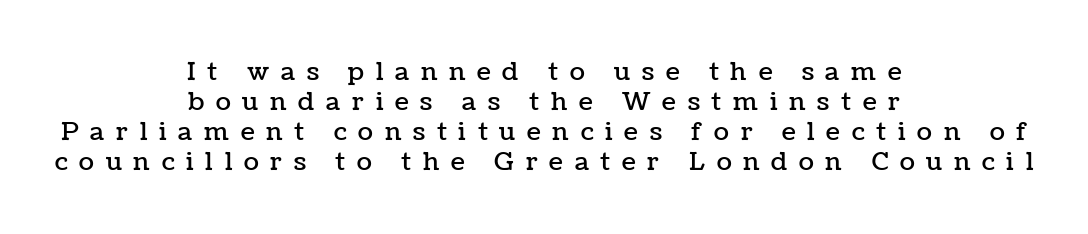
In CSS terms this would be text-align: center. Compared with typical body copy, the letter spacing here is much looser. Tall strokes in this sample are plumb rather than angled. Beneath every word, the page is bare.
